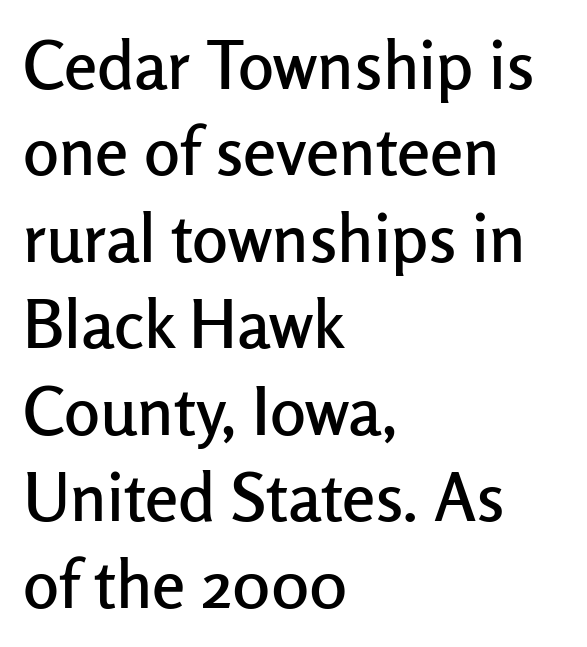
{"serif": "no", "italic": "no", "width": "normal", "stroke_contrast": "low", "x_height": "medium", "monospaced": "no", "underline": "no", "align": "left", "line_spacing": "normal", "line_spacing_ratio": 1.29, "letter_spacing": "normal", "letter_spacing_em": 0.0, "glyph_px": 67}
